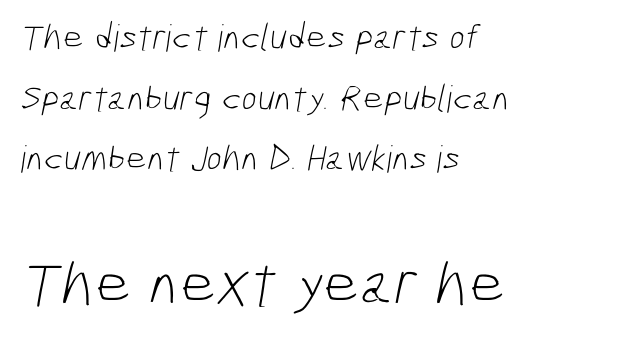
The image shows 64 px light, condensed sans-serif type; set left-aligned, normal line spacing (1.64x), normal letter spacing, not underlined; the second (bottom) block is 1.73x larger; low stroke contrast and a medium x-height.
